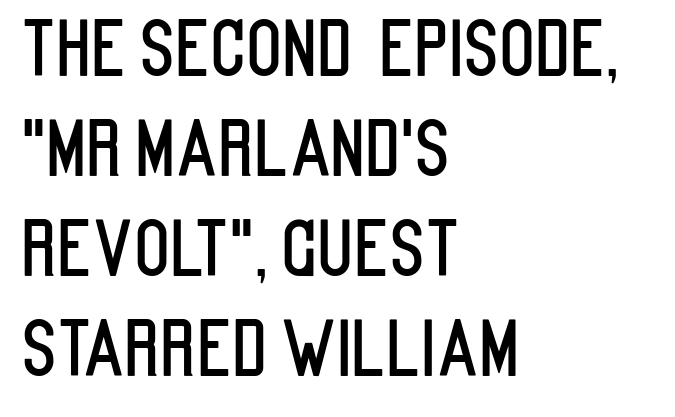
Q: Is the text italic (slanted)? A: No, it is upright.
Q: Is the typeface a serif or a sans-serif typeface? A: Sans-serif.
Q: Is the text underlined? A: No.
Q: How is the paragraph aligned? A: Left-aligned.
Q: Is the spacing between letters normal or unusually wide? A: Normal.
Q: Is the spacing between lines tight, normal or loose? A: Normal.
Q: Width (condensed, normal, or wide)? A: Condensed.
Q: Stroke contrast? A: Low.
Q: x-height? A: Large.
Q: Monospaced? A: No.
